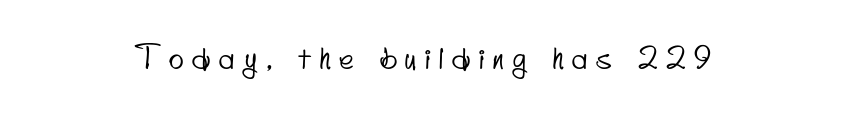
Q: Is the typeface a serif or a sans-serif typeface? A: Sans-serif.
Q: Is the text underlined? A: No.
Q: How is the paragraph aligned? A: Centered.
Q: Is the spacing between letters normal or unusually wide? A: Unusually wide.
Q: Width (condensed, normal, or wide)? A: Condensed.
Q: Stroke contrast? A: Low.
Q: x-height? A: Small.
Q: Monospaced? A: No.
